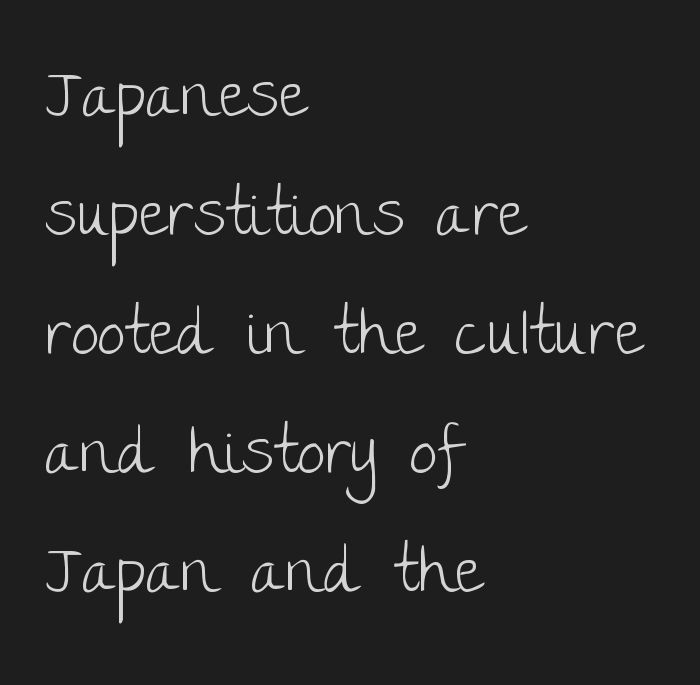
Q: Is the text bold? A: No.
Q: Is the text italic (slanted)? A: No, it is upright.
Q: Is the typeface a serif or a sans-serif typeface? A: Sans-serif.
Q: Is the text underlined? A: No.
Q: How is the paragraph aligned? A: Left-aligned.
Q: Is the spacing between letters normal or unusually wide? A: Normal.
Q: Width (condensed, normal, or wide)? A: Normal.
Q: Stroke contrast? A: Low.
Q: x-height? A: Large.
Q: Monospaced? A: No.
